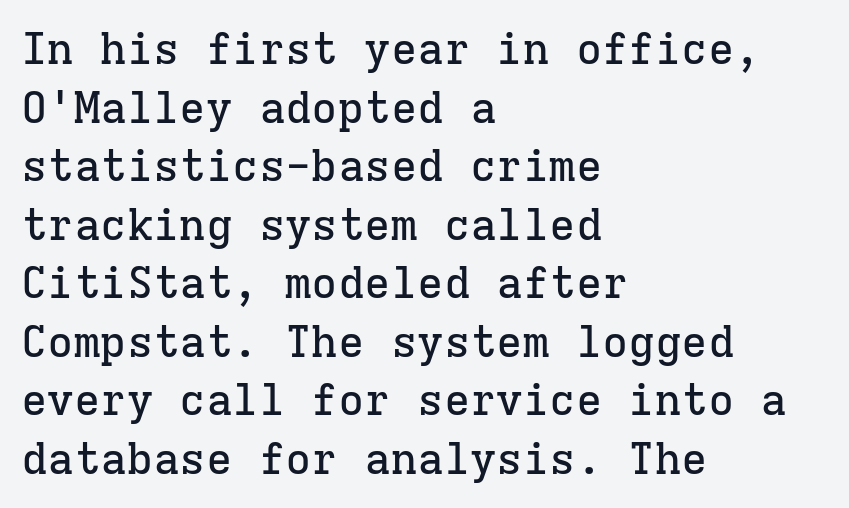
The image shows 44 px serif type, upright, monospaced; set left-aligned, normal line spacing (1.33x), normal letter spacing, not underlined; low stroke contrast and a medium x-height.
